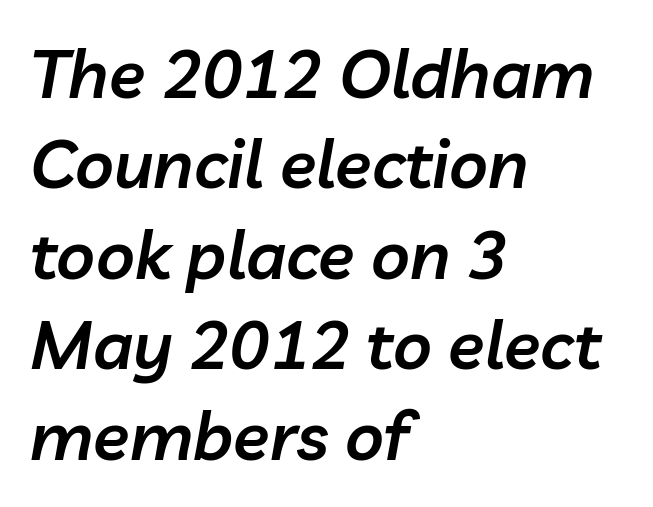
Q: Is the text bold? A: Semi-bold.
Q: Is the text italic (slanted)? A: Yes, it leans right by about 10 degrees.
Q: Is the text underlined? A: No.
Q: How is the paragraph aligned? A: Left-aligned.
Q: Is the spacing between letters normal or unusually wide? A: Normal.
Q: Is the spacing between lines tight, normal or loose? A: Normal.
Q: Width (condensed, normal, or wide)? A: Normal.
Q: Stroke contrast? A: Low.
Q: x-height? A: Medium.
Q: Monospaced? A: No.
